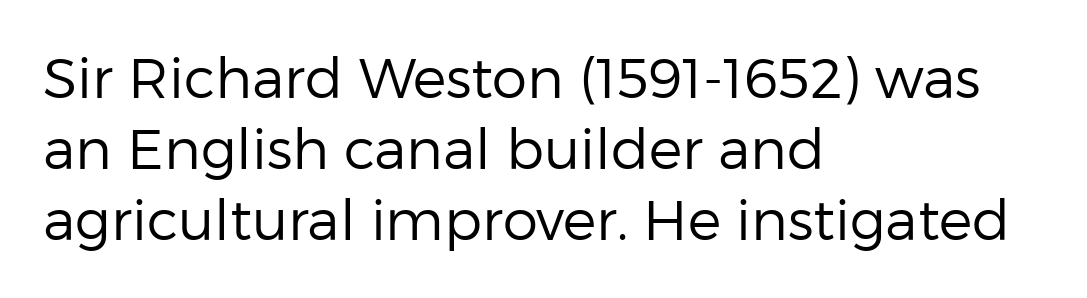
Q: Is the text bold? A: No.
Q: Is the text italic (slanted)? A: No, it is upright.
Q: Is the typeface a serif or a sans-serif typeface? A: Sans-serif.
Q: Is the text underlined? A: No.
Q: How is the paragraph aligned? A: Left-aligned.
Q: Is the spacing between letters normal or unusually wide? A: Normal.
Q: Is the spacing between lines tight, normal or loose? A: Normal.
Q: Width (condensed, normal, or wide)? A: Normal.
Q: Stroke contrast? A: Low.
Q: x-height? A: Medium.
Q: Monospaced? A: No.
